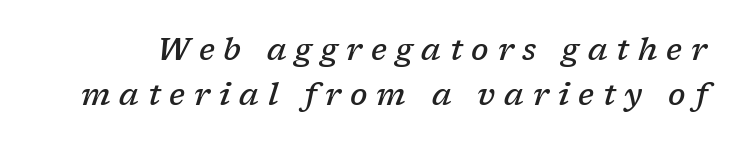
{"serif": "yes", "italic": "yes", "lean": "right", "slant_degrees": 17, "bold": "semi", "weight": "semibold", "width": "normal", "stroke_contrast": "low", "x_height": "medium", "monospaced": "no", "underline": "no", "line_spacing": "normal", "line_spacing_ratio": 1.46, "letter_spacing": "wide", "letter_spacing_em": 0.29, "glyph_px": 31}
